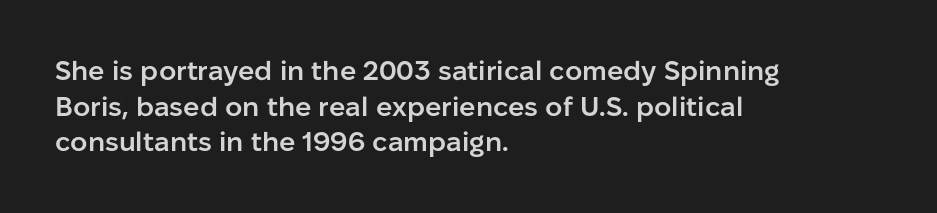
The image shows 27 px text type, upright; set left-aligned, normal line spacing (1.32x), normal letter spacing, not underlined.
